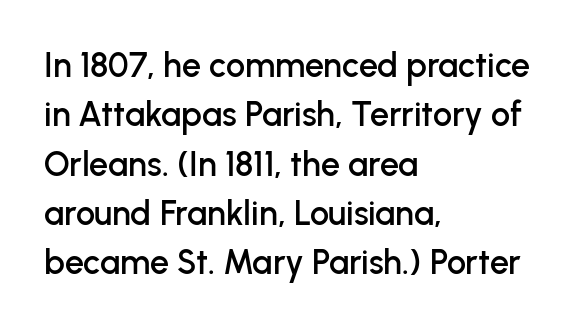
The image shows 34 px sans-serif type, upright; set left-aligned, normal line spacing (1.45x), normal letter spacing, not underlined; low stroke contrast and a medium x-height.
